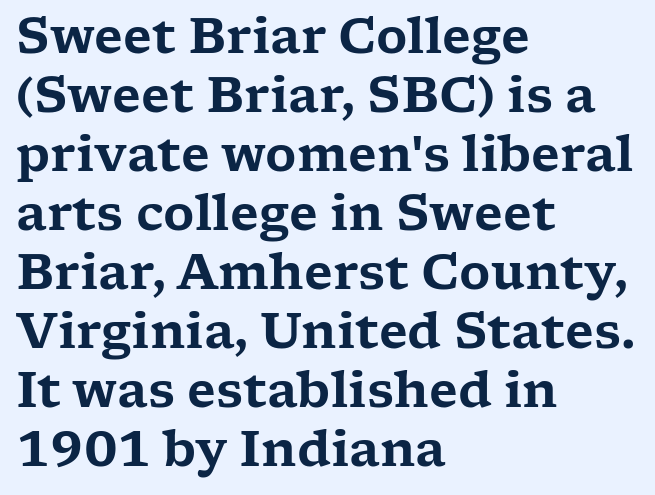
Designer's note — italics off, roman on. Descender tails drop into unmarked territory. Looks like regular typesetting: each glyph gets only the width it needs. No extra tracking has been applied to these lines. This rendering uses left alignment, leaving the right contour irregular.
